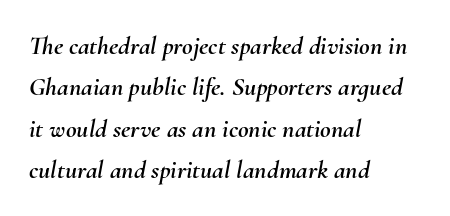
{"italic": "yes", "lean": "right", "slant_degrees": 10, "underline": "no", "align": "left", "line_spacing": "normal", "line_spacing_ratio": 1.59, "letter_spacing": "normal", "letter_spacing_em": 0.0, "glyph_px": 26}
